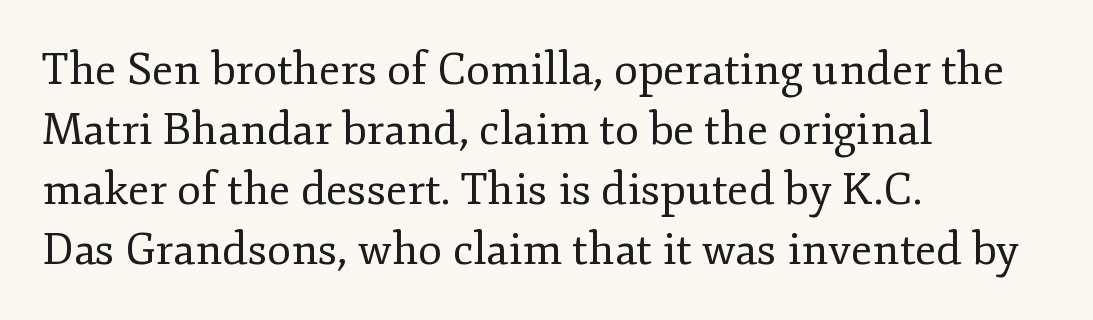
Casual observation: everything's shoved over to the left. Letter spacing: default. The letters advance in unequal steps, a hallmark of proportional type. The specimen omits any rule beneath the text block's lines. Does the type have serifs? Yes, each stem ends in a small foot.
